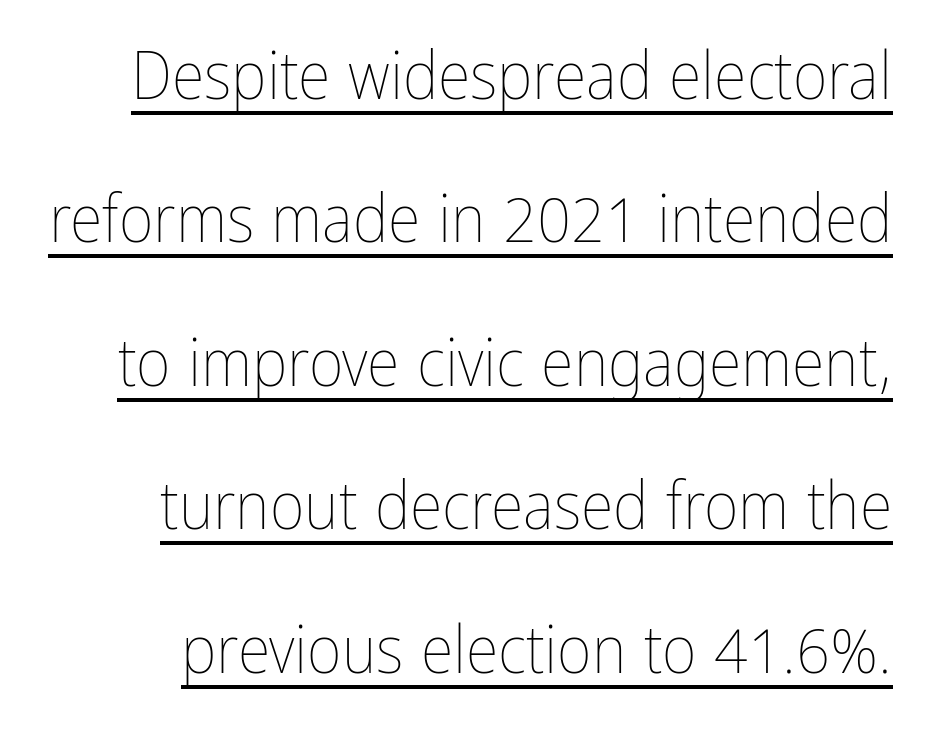
Note the varied advance widths — an 'i' is clearly narrower than an 'm'. Widely set lines give the paragraph a tall, airy silhouette. Observe the ordinary spacing: letters are neighbours, not strangers. Ink coverage per letter is moderate at most. Students, observe the line beneath the letters — that is underlining.
